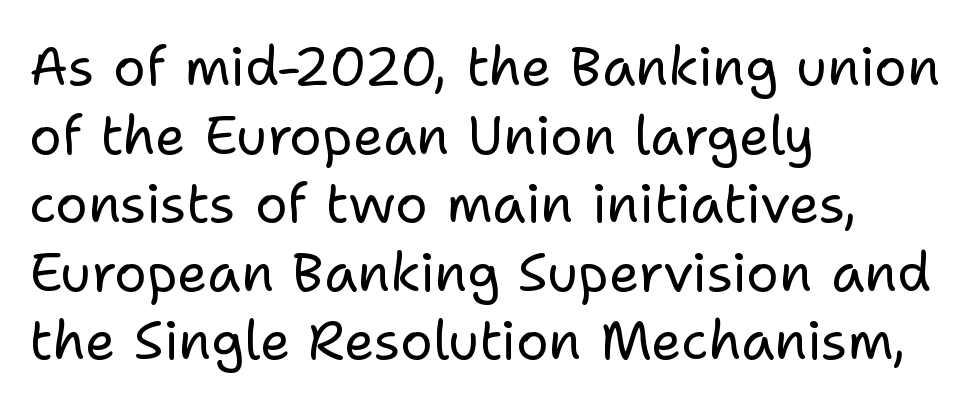
Q: Is the text bold? A: No.
Q: Is the text italic (slanted)? A: No, it is upright.
Q: Is the typeface a serif or a sans-serif typeface? A: Sans-serif.
Q: Is the text underlined? A: No.
Q: How is the paragraph aligned? A: Left-aligned.
Q: Is the spacing between letters normal or unusually wide? A: Normal.
Q: Is the spacing between lines tight, normal or loose? A: Normal.
Q: Width (condensed, normal, or wide)? A: Normal.
Q: Stroke contrast? A: Low.
Q: x-height? A: Medium.
Q: Monospaced? A: No.
